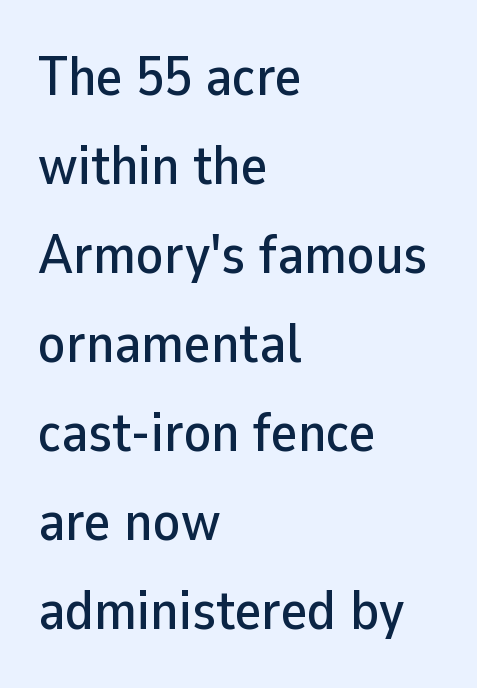
{"serif": "no", "italic": "no", "width": "normal", "stroke_contrast": "low", "x_height": "medium", "monospaced": "no", "underline": "no", "align": "left", "line_spacing": "normal", "line_spacing_ratio": 1.59, "letter_spacing": "normal", "letter_spacing_em": 0.0, "glyph_px": 56}
